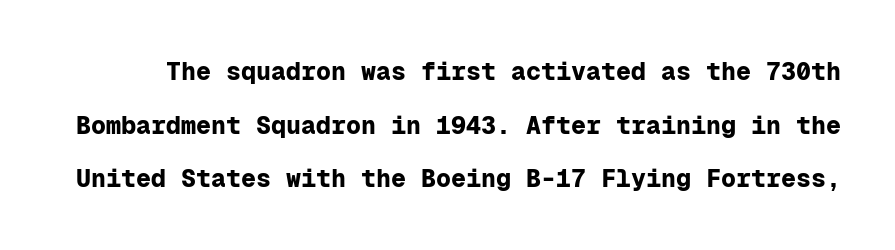
Unlike italic type, these characters show no tilt at all. Spacing between characters is what you'd get straight out of the box. Any mark beneath the type? The region is blank. You'd pick this weight for a headline — it's a proper bold.
